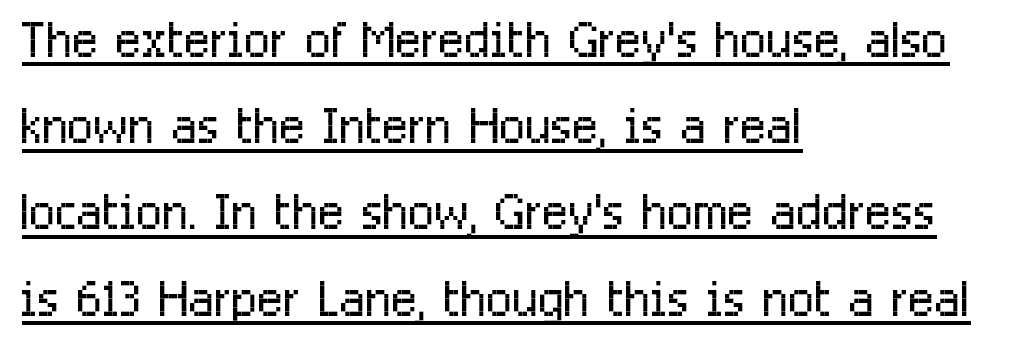
Think of a printed novel: that variable character pitch is what you see here. The words here are underlined. Whoever set this chose a conventional vertical rhythm. Where is the straight margin? On the left.
